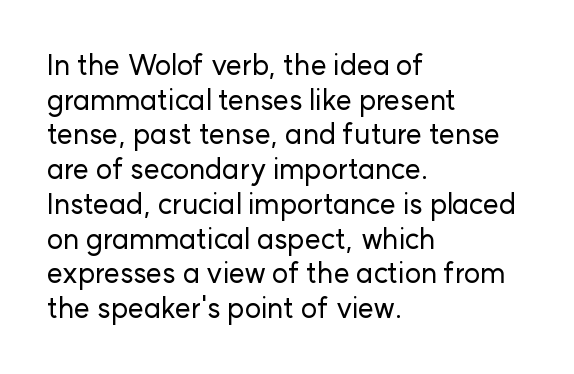
{"serif": "no", "italic": "no", "width": "normal", "stroke_contrast": "low", "x_height": "medium", "monospaced": "no", "underline": "no", "align": "left", "line_spacing_ratio": 1.24, "letter_spacing": "normal", "letter_spacing_em": 0.0, "glyph_px": 28}
